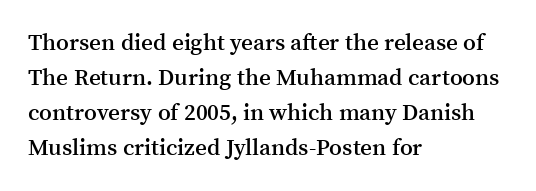
Q: Is the text bold? A: Semi-bold.
Q: Is the text italic (slanted)? A: No, it is upright.
Q: Is the text underlined? A: No.
Q: How is the paragraph aligned? A: Left-aligned.
Q: Is the spacing between letters normal or unusually wide? A: Normal.
Q: Is the spacing between lines tight, normal or loose? A: Normal.
